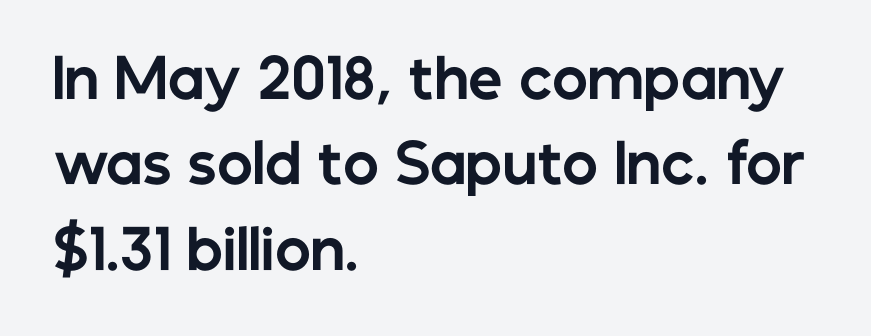
{"serif": "no", "italic": "no", "bold": "yes", "weight": "bold", "width": "normal", "stroke_contrast": "low", "x_height": "medium", "monospaced": "no", "underline": "no", "align": "left", "line_spacing": "normal", "line_spacing_ratio": 1.58, "letter_spacing": "normal", "letter_spacing_em": 0.0, "glyph_px": 54}
